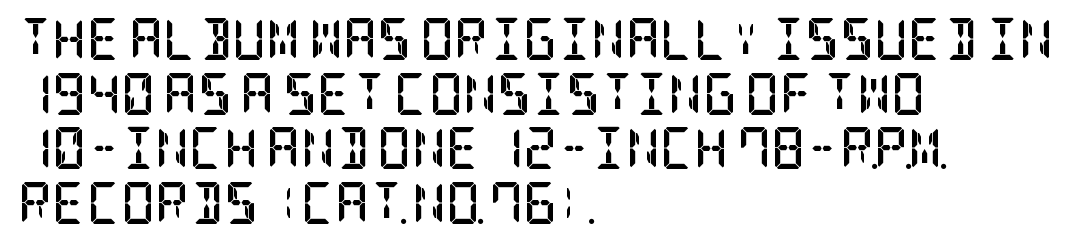
{"serif": "yes", "italic": "no", "bold": "yes", "weight": "semibold", "width": "condensed", "stroke_contrast": "low", "x_height": "large", "underline": "no", "align": "left", "line_spacing": "normal", "line_spacing_ratio": 1.3, "letter_spacing": "normal", "letter_spacing_em": 0.0, "glyph_px": 42}
